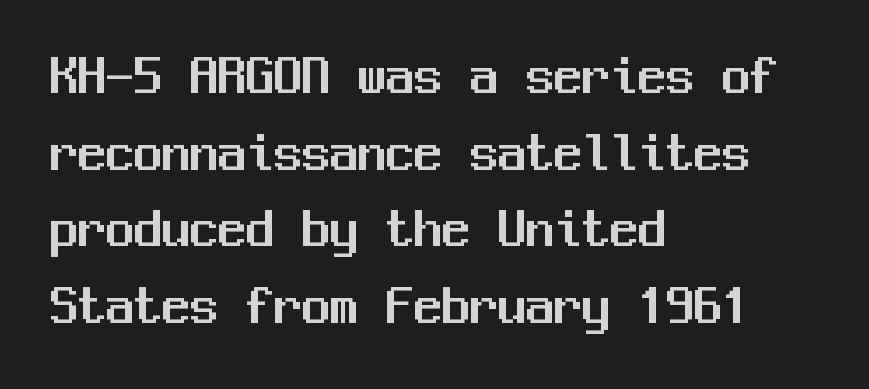
{"serif": "no", "italic": "no", "width": "normal", "stroke_contrast": "medium", "x_height": "medium", "monospaced": "yes", "underline": "no", "align": "left", "line_spacing": "normal", "line_spacing_ratio": 1.37, "letter_spacing": "normal", "letter_spacing_em": 0.0, "glyph_px": 56}
